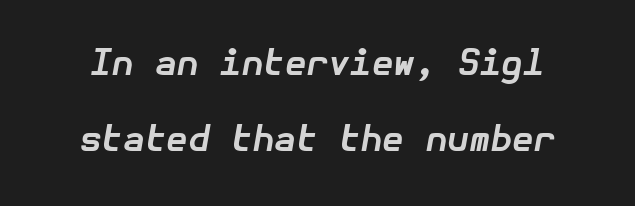
{"italic": "yes", "lean": "right", "slant_degrees": 10, "bold": "yes", "weight": "bold", "width": "normal", "stroke_contrast": "low", "x_height": "medium", "underline": "no", "line_spacing": "loose", "line_spacing_ratio": 2.16, "letter_spacing": "normal", "letter_spacing_em": 0.0, "glyph_px": 35}
